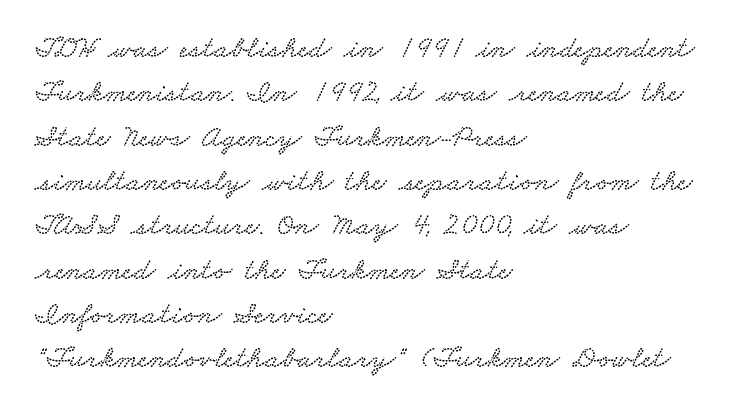
{"serif": "yes", "width": "wide", "stroke_contrast": "low", "x_height": "small", "monospaced": "no", "underline": "no", "align": "left", "line_spacing": "normal", "line_spacing_ratio": 1.43, "letter_spacing": "normal", "letter_spacing_em": 0.0, "glyph_px": 31}
